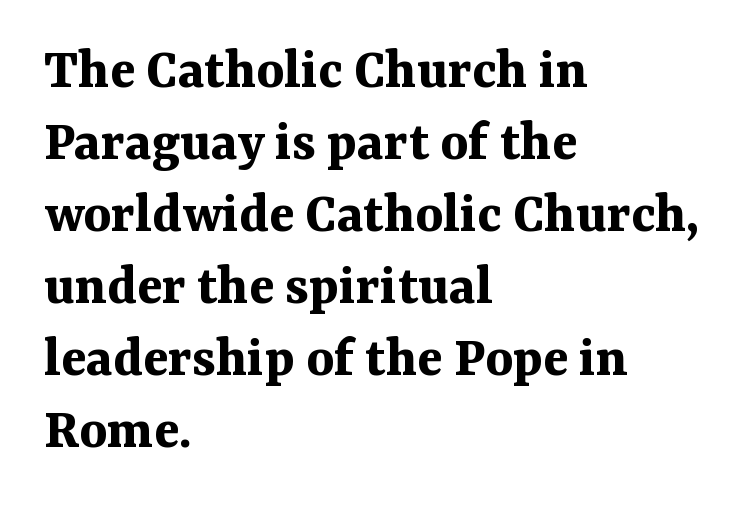
Observe the ordinary spacing: letters are neighbours, not strangers. Chunky letters — that's bold for sure. Examine the stroke ends and you'll spot serifs. It's the straight-up-and-down kind of type. Note the varied advance widths — an 'i' is clearly narrower than an 'm'.
